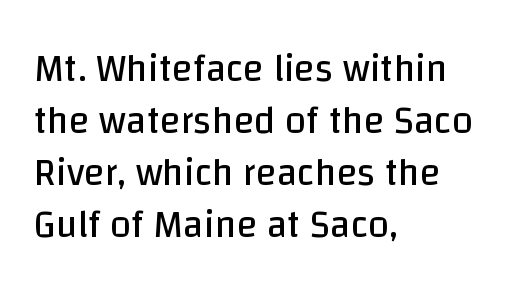
{"serif": "no", "italic": "no", "bold": "no", "weight": "regular", "width": "normal", "stroke_contrast": "low", "x_height": "large", "monospaced": "no", "underline": "no", "align": "left", "line_spacing": "normal", "line_spacing_ratio": 1.37, "letter_spacing": "normal", "letter_spacing_em": 0.0, "glyph_px": 38}
